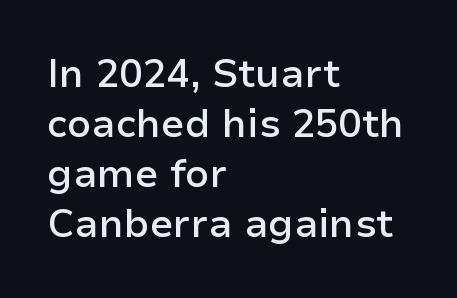
Q: Is the text bold? A: Semi-bold.
Q: Is the text italic (slanted)? A: No, it is upright.
Q: Is the typeface a serif or a sans-serif typeface? A: Sans-serif.
Q: Is the text underlined? A: No.
Q: How is the paragraph aligned? A: Left-aligned.
Q: Is the spacing between letters normal or unusually wide? A: Normal.
Q: Is the spacing between lines tight, normal or loose? A: Normal.
Q: Width (condensed, normal, or wide)? A: Normal.
Q: Stroke contrast? A: Low.
Q: x-height? A: Medium.
Q: Monospaced? A: No.
